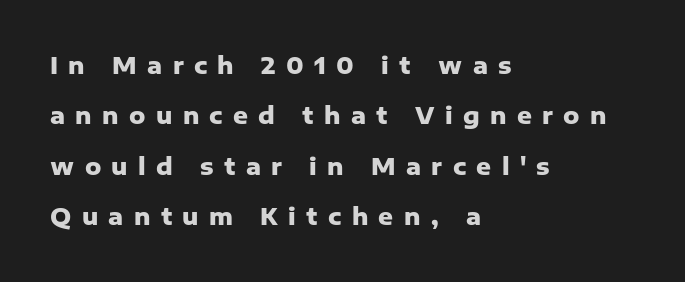
Q: Is the text bold? A: Yes.
Q: Is the text italic (slanted)? A: No, it is upright.
Q: Is the text underlined? A: No.
Q: How is the paragraph aligned? A: Left-aligned.
Q: Is the spacing between letters normal or unusually wide? A: Unusually wide.
Q: Is the spacing between lines tight, normal or loose? A: Loose.
